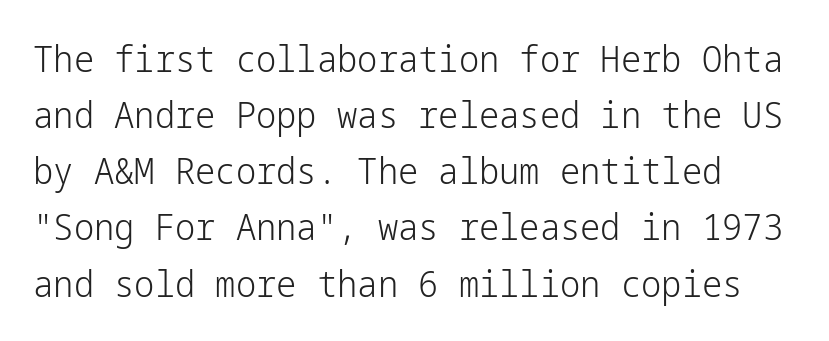
The image shows 36 px light sans-serif type, upright; set normal line spacing (1.56x), normal letter spacing, not underlined; low stroke contrast and a medium x-height.
